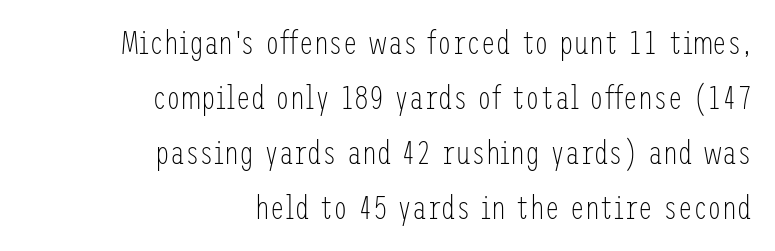
Q: Is the text bold? A: No.
Q: Is the text italic (slanted)? A: No, it is upright.
Q: Is the typeface a serif or a sans-serif typeface? A: Sans-serif.
Q: Is the text underlined? A: No.
Q: How is the paragraph aligned? A: Right-aligned.
Q: Is the spacing between letters normal or unusually wide? A: Normal.
Q: Is the spacing between lines tight, normal or loose? A: Normal.
Q: Width (condensed, normal, or wide)? A: Condensed.
Q: Stroke contrast? A: Low.
Q: x-height? A: Medium.
